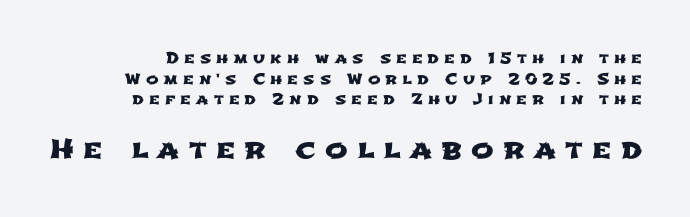
Someone cranked the tracking dial way up on this one. The leading is moderate, giving the passage an even texture. Character size in the trailing block exceeds that of the leading block. Underlining? Definitely not there.
